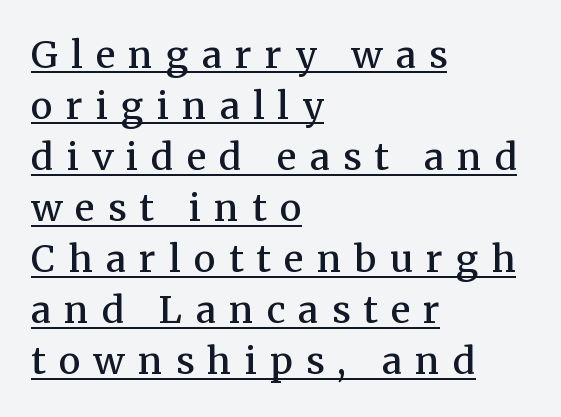
Character widths vary here, with narrow letters taking less room than wide ones. Observe the serifs anchoring each vertical stroke in this sample. Semibold letterforms, between regular and bold. The passage shown has open, widely tracked lettering throughout.
